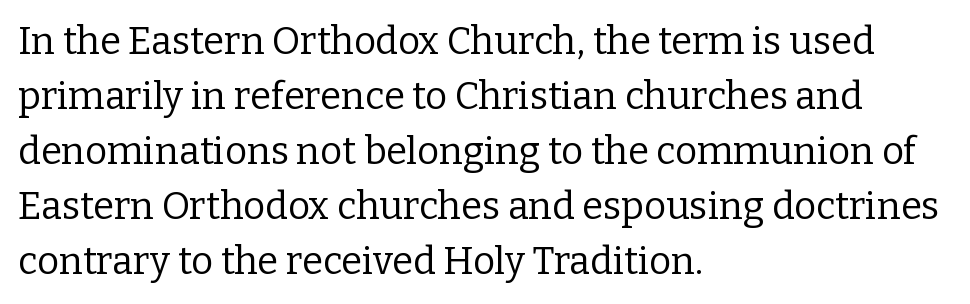
Q: Is the text bold? A: No.
Q: Is the text italic (slanted)? A: No, it is upright.
Q: Is the typeface a serif or a sans-serif typeface? A: Serif.
Q: Is the text underlined? A: No.
Q: How is the paragraph aligned? A: Left-aligned.
Q: Is the spacing between letters normal or unusually wide? A: Normal.
Q: Is the spacing between lines tight, normal or loose? A: Normal.
Q: Width (condensed, normal, or wide)? A: Normal.
Q: Stroke contrast? A: Low.
Q: x-height? A: Medium.
Q: Monospaced? A: No.
